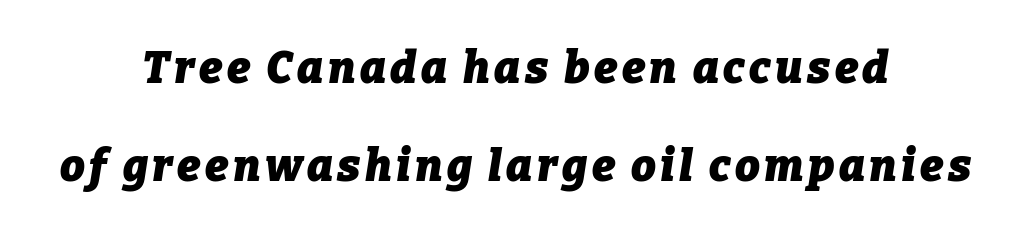
The image shows 44 px heavy type, italic (leaning right); set centered, loose line spacing (2.23x), not underlined; low stroke contrast and a medium x-height.
